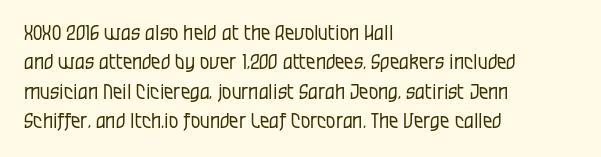
The image shows 21 px text type, upright; set left-aligned, normal line spacing (1.4x), normal letter spacing, not underlined.
